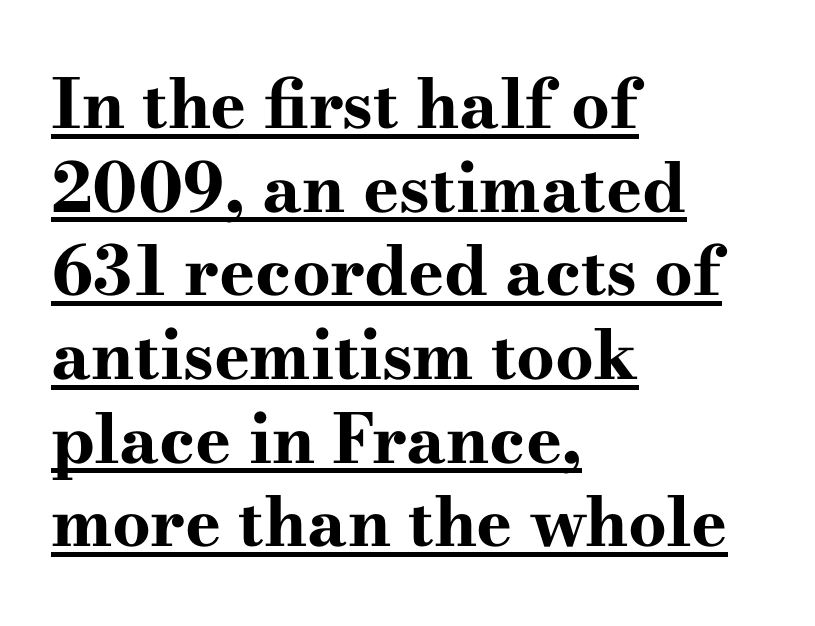
Q: Is the text bold? A: Yes.
Q: Is the text italic (slanted)? A: No, it is upright.
Q: Is the typeface a serif or a sans-serif typeface? A: Serif.
Q: Is the text underlined? A: Yes.
Q: How is the paragraph aligned? A: Left-aligned.
Q: Is the spacing between letters normal or unusually wide? A: Normal.
Q: Width (condensed, normal, or wide)? A: Wide.
Q: Stroke contrast? A: High.
Q: x-height? A: Small.
Q: Monospaced? A: No.
